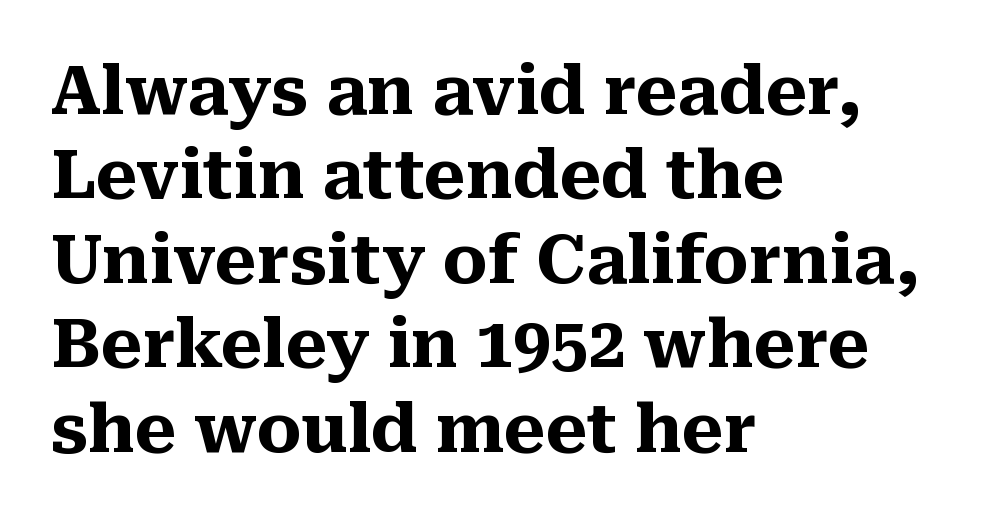
Every letter is thick-stroked: bold, no question. The passage shown is typed in a proportional face where columns would drift. The characters display serif detailing at their extremities. Style check: upright.
